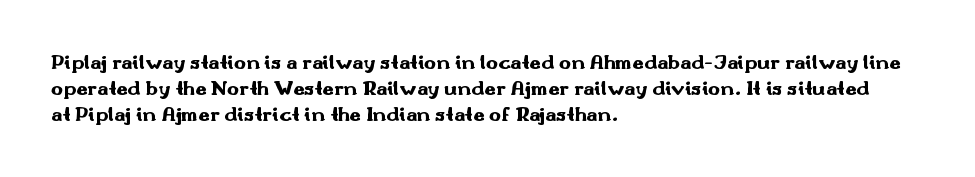
{"italic": "no", "bold": "yes", "underline": "no", "align": "left", "line_spacing": "normal", "line_spacing_ratio": 1.29, "letter_spacing": "normal", "letter_spacing_em": 0.0, "glyph_px": 20}
